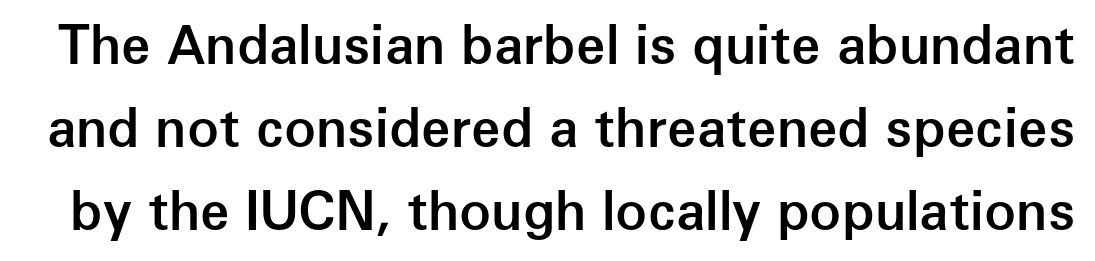
A somewhat darkened texture: the type is semibold rather than bold. Does extra space separate the letters? No, they use regular spacing. You can tell it's not italic because the verticals are truly vertical. Is this a fixed-width face? No — the glyphs have proportional, varying widths.
